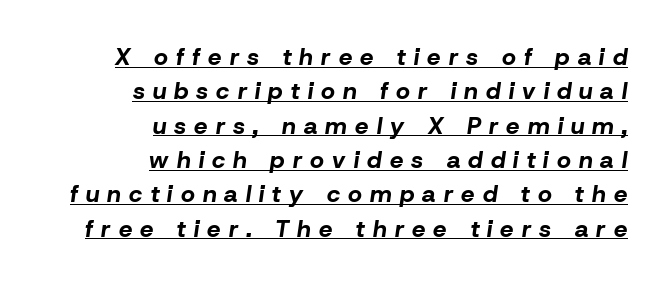
{"italic": "yes", "lean": "right", "slant_degrees": 8, "bold": "yes", "underline": "yes", "align": "right", "line_spacing": "normal", "line_spacing_ratio": 1.43, "letter_spacing": "wide", "letter_spacing_em": 0.34, "glyph_px": 24}
